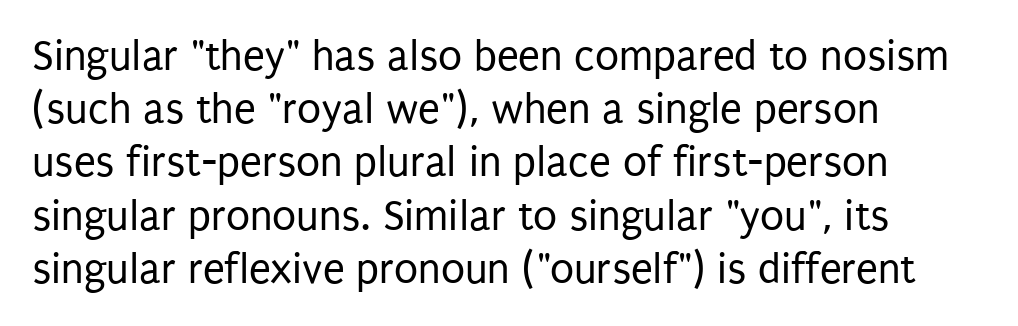
Q: Is the text bold? A: No.
Q: Is the text italic (slanted)? A: No, it is upright.
Q: Is the typeface a serif or a sans-serif typeface? A: Sans-serif.
Q: Is the text underlined? A: No.
Q: How is the paragraph aligned? A: Left-aligned.
Q: Is the spacing between letters normal or unusually wide? A: Normal.
Q: Width (condensed, normal, or wide)? A: Condensed.
Q: Stroke contrast? A: Low.
Q: x-height? A: Large.
Q: Monospaced? A: No.
